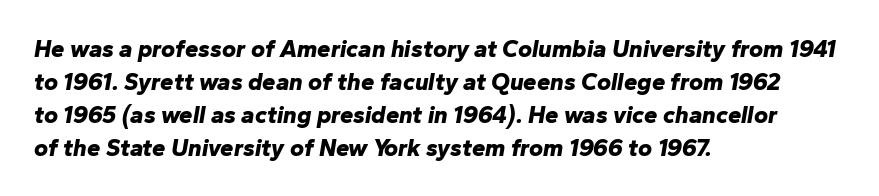
Each new line begins a customary step beneath the previous one. The lines are quadded left. Descenders are the only things crossing below the line. A typesetter would mark this as italic.
